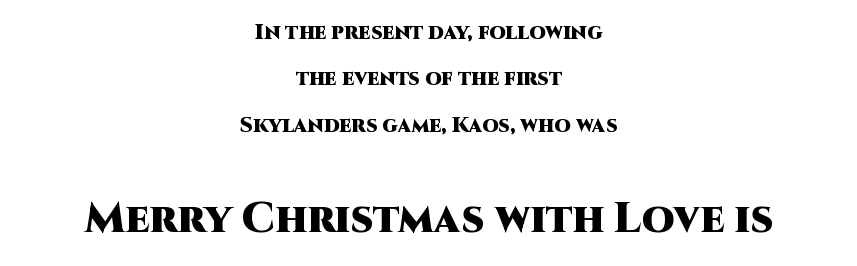
Each line is balanced around a shared central axis. The rendering uses a large line-height, opening up the rows. The more generous point size was reserved for the lower chunk. This sample has the flowing, uneven cadence of proportional lettering. Serif or sans? Sans — the stroke terminals are bare. Glyph-to-glyph distance matches everyday printed text.
